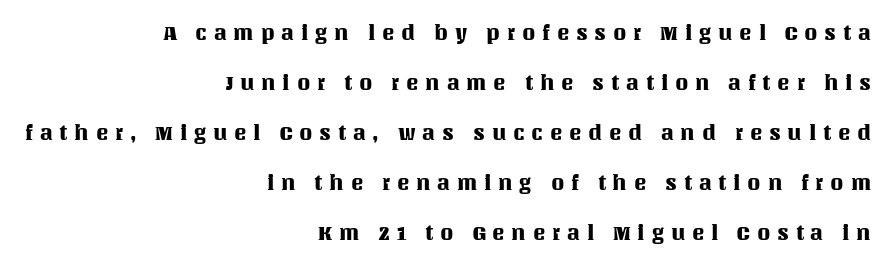
{"italic": "no", "underline": "no", "align": "right", "line_spacing": "loose", "line_spacing_ratio": 2.38, "letter_spacing": "wide", "letter_spacing_em": 0.32, "glyph_px": 21}
